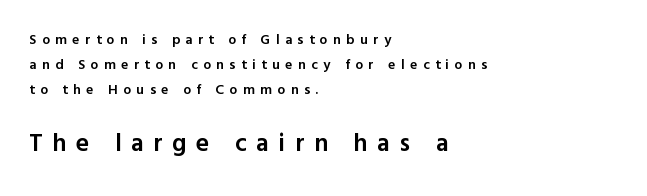
Substantial extra tracking has been applied to these lines. The baseline area is clear. The compositor pushed each line to the left boundary. A fair bit of extra ink — the face is semibold, not bold.
